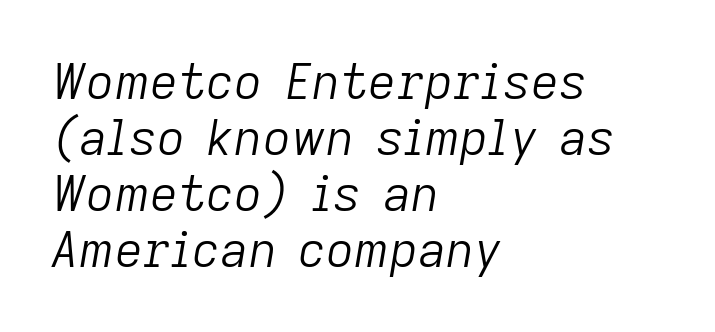
The image shows 49 px light type, italic (leaning right); set left-aligned, tight line spacing (1.14x), normal letter spacing, not underlined; low stroke contrast and a medium x-height.
